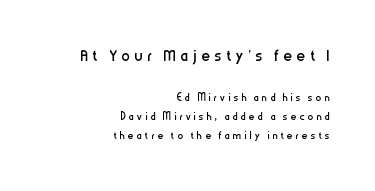
{"italic": "no", "bold": "no", "underline": "no", "align": "right", "line_spacing": "normal", "line_spacing_ratio": 1.35, "letter_spacing": "wide", "letter_spacing_em": 0.22, "larger_block": "first", "size_ratio": 1.5, "glyph_px": 21}
